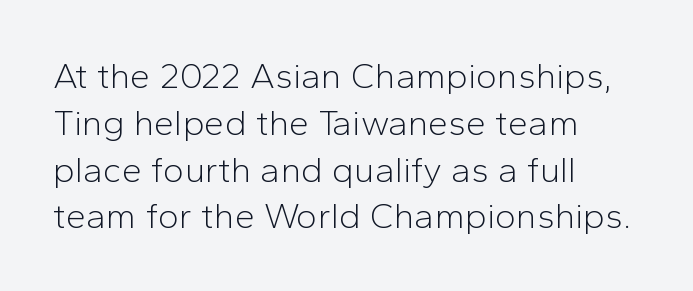
Q: Is the text bold? A: No.
Q: Is the text italic (slanted)? A: No, it is upright.
Q: Is the typeface a serif or a sans-serif typeface? A: Sans-serif.
Q: Is the text underlined? A: No.
Q: How is the paragraph aligned? A: Left-aligned.
Q: Is the spacing between letters normal or unusually wide? A: Normal.
Q: Is the spacing between lines tight, normal or loose? A: Normal.
Q: Width (condensed, normal, or wide)? A: Normal.
Q: Stroke contrast? A: Low.
Q: x-height? A: Medium.
Q: Monospaced? A: No.
